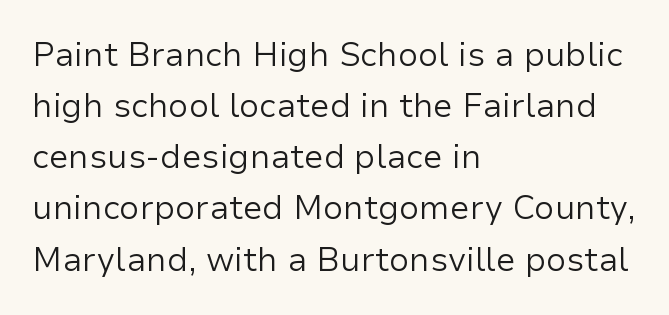
{"serif": "no", "italic": "no", "bold": "no", "weight": "regular", "width": "normal", "stroke_contrast": "low", "x_height": "medium", "monospaced": "no", "underline": "no", "align": "left", "line_spacing": "normal", "line_spacing_ratio": 1.55, "letter_spacing": "normal", "letter_spacing_em": 0.0, "glyph_px": 33}
